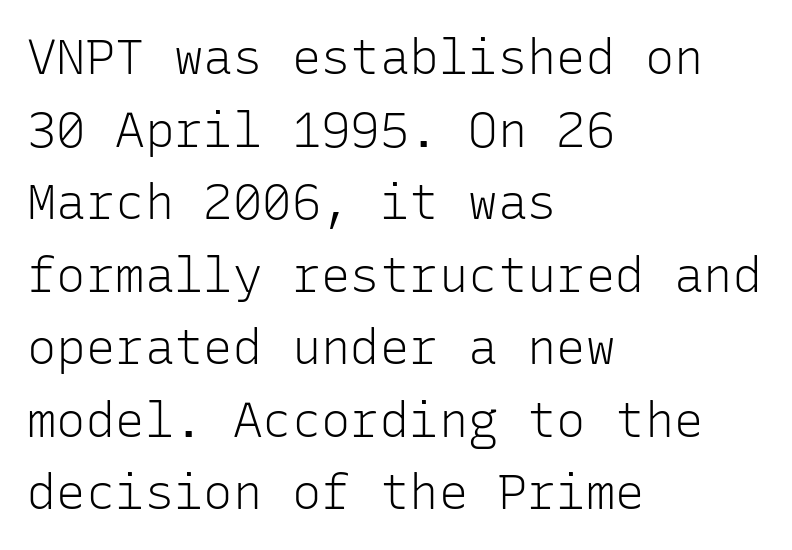
Note the uniform advance width — an 'i' takes as much space as an 'm'. Only glyphs here, with clear space below each row. There is no visible air inserted between adjacent glyphs. The weight tops out at a normal text grade. A classic flush-left, rag-right setting is used for this passage. You can tell it's not italic because the verticals are truly vertical.
